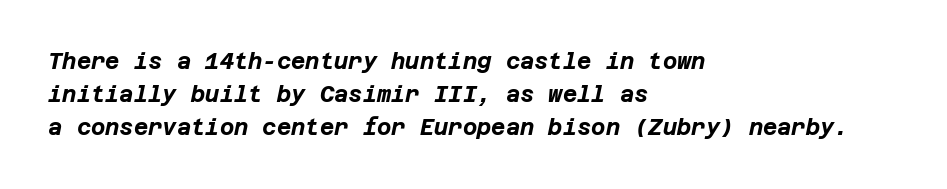
Q: Is the text bold? A: Yes.
Q: Is the text italic (slanted)? A: Yes, it leans right by about 12 degrees.
Q: Is the text underlined? A: No.
Q: How is the paragraph aligned? A: Left-aligned.
Q: Is the spacing between letters normal or unusually wide? A: Normal.
Q: Is the spacing between lines tight, normal or loose? A: Normal.
